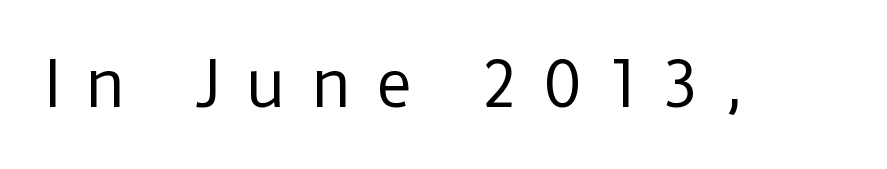
The image shows 62 px regular-weight sans-serif type, upright; set unusually wide letter spacing (+0.39 em), not underlined; low stroke contrast and a medium x-height.
